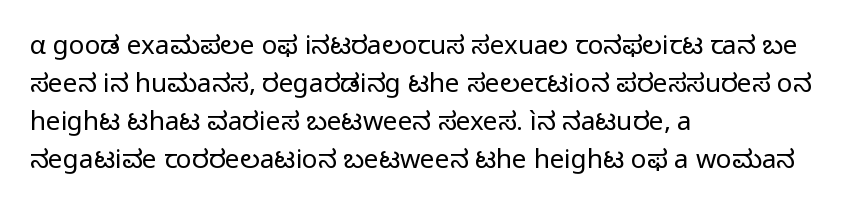
The image shows 26 px text type, upright; set left-aligned, normal line spacing (1.46x), normal letter spacing, not underlined.
